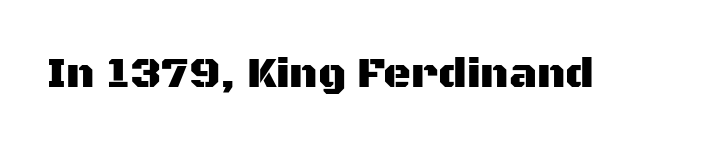
If you drew a line through each stem, it would be perfectly vertical. What stands out about the letter spacing? Nothing — it is the standard amount. Classification — sans serif. The foot of each line stays bare and open. The passage shown is typed in a proportional face where columns would drift.
